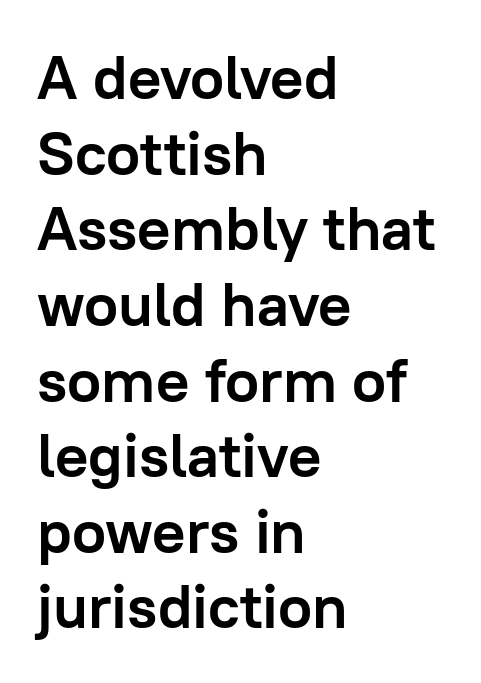
{"serif": "no", "italic": "no", "bold": "yes", "weight": "semibold", "width": "normal", "stroke_contrast": "low", "x_height": "medium", "monospaced": "no", "underline": "no", "align": "left", "line_spacing_ratio": 1.22, "letter_spacing": "normal", "letter_spacing_em": 0.0, "glyph_px": 62}
